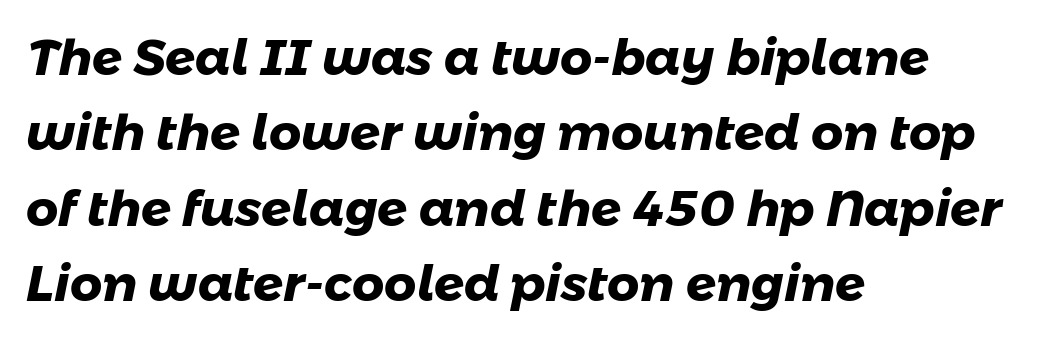
The image shows 50 px heavy sans-serif type; set left-aligned, normal line spacing (1.51x), normal letter spacing, not underlined; low stroke contrast and a medium x-height.
